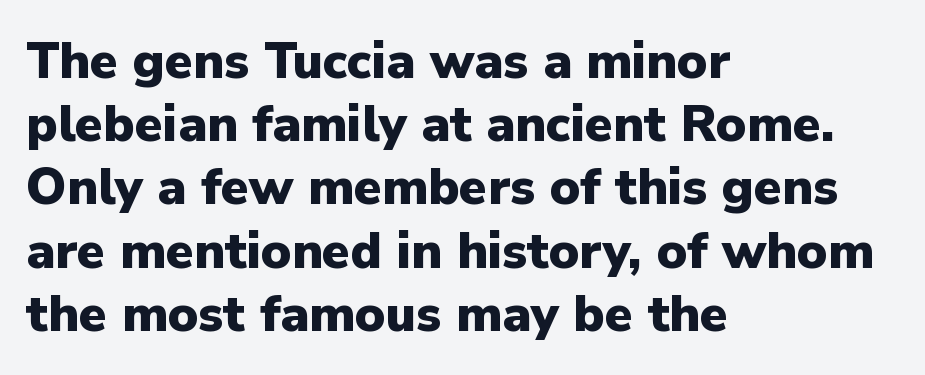
{"serif": "no", "italic": "no", "bold": "yes", "weight": "heavy", "width": "normal", "stroke_contrast": "low", "x_height": "medium", "monospaced": "no", "underline": "no", "align": "left", "line_spacing_ratio": 1.24, "letter_spacing": "normal", "letter_spacing_em": 0.0, "glyph_px": 51}
